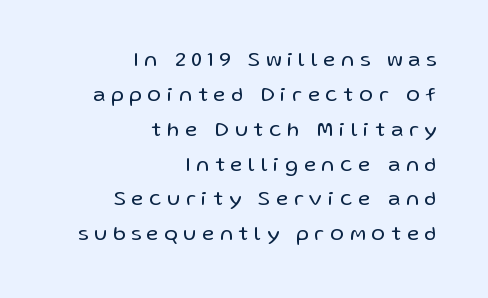
The image shows 21 px text type, upright; set right-aligned, normal line spacing (1.66x), unusually wide letter spacing (+0.28 em), not underlined.
